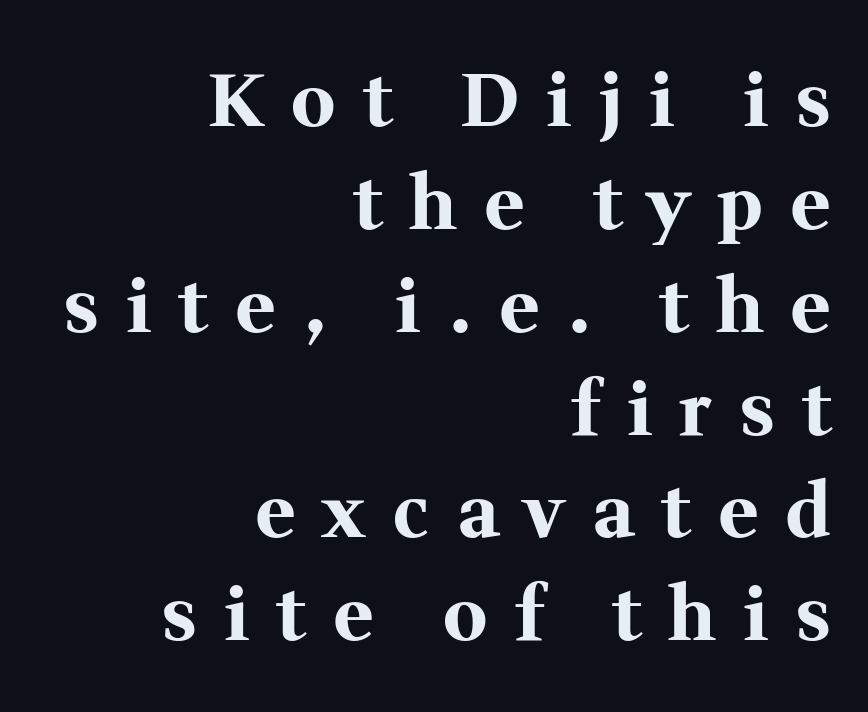
{"serif": "yes", "italic": "no", "bold": "yes", "weight": "bold", "width": "normal", "stroke_contrast": "medium", "x_height": "medium", "monospaced": "no", "underline": "no", "align": "right", "line_spacing": "normal", "line_spacing_ratio": 1.39, "letter_spacing": "wide", "letter_spacing_em": 0.38, "glyph_px": 74}
